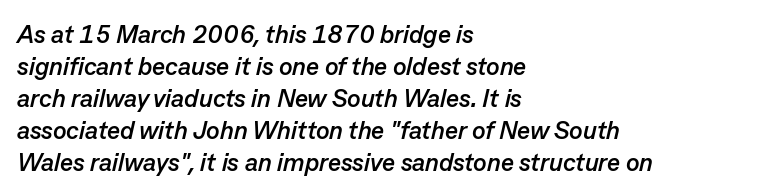
The image shows 25 px bold type, italic (leaning right); set left-aligned, normal line spacing (1.28x), normal letter spacing, not underlined.
